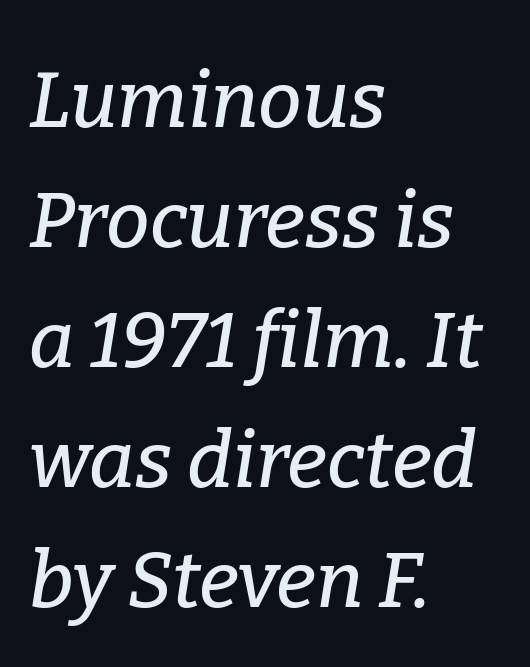
{"serif": "yes", "italic": "yes", "lean": "right", "slant_degrees": 9, "width": "normal", "stroke_contrast": "low", "x_height": "medium", "monospaced": "no", "underline": "no", "align": "left", "line_spacing": "normal", "line_spacing_ratio": 1.54, "letter_spacing": "normal", "letter_spacing_em": 0.0, "glyph_px": 78}
